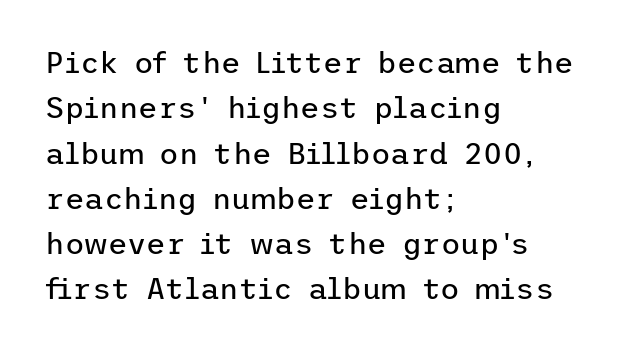
The image shows 30 px regular-weight sans-serif type, upright; set left-aligned, normal line spacing (1.51x), normal letter spacing, not underlined; low stroke contrast and a medium x-height.
